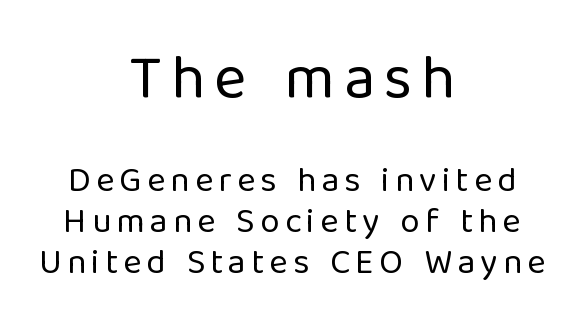
Type size steps down from the first block to the second. If you folded the block vertically in half, each line would mirror itself in length. Ascenders rise straight up at ninety degrees. Check where the strokes stop: nothing finishes them off — pure sans. The weight tops out at a normal text grade. Honestly, there is no underline to notice here at all.
